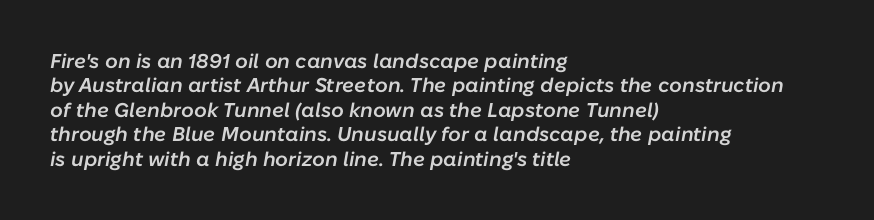
Q: Is the text bold? A: Semi-bold.
Q: Is the text italic (slanted)? A: Yes, it leans right by about 10 degrees.
Q: Is the text underlined? A: No.
Q: How is the paragraph aligned? A: Left-aligned.
Q: Is the spacing between letters normal or unusually wide? A: Normal.
